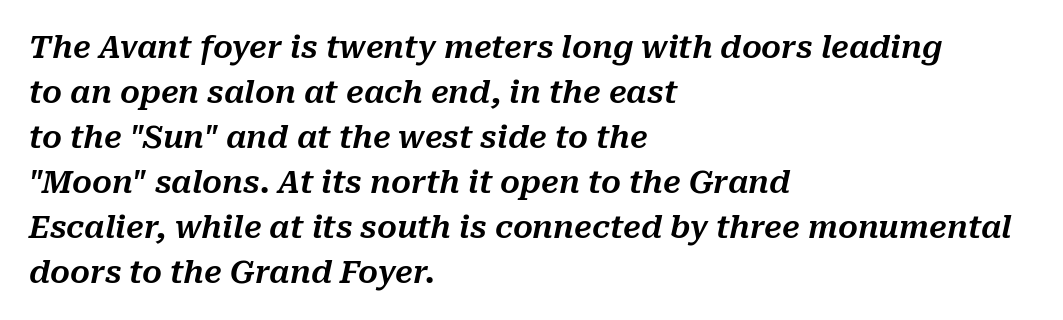
If you drew a ruler down the left edge, every line would touch it. Varying glyph widths throughout — classic text-font behaviour. Default kerning and tracking; the words read as compact shapes. Students, observe: this is what conventionally led text looks like.
